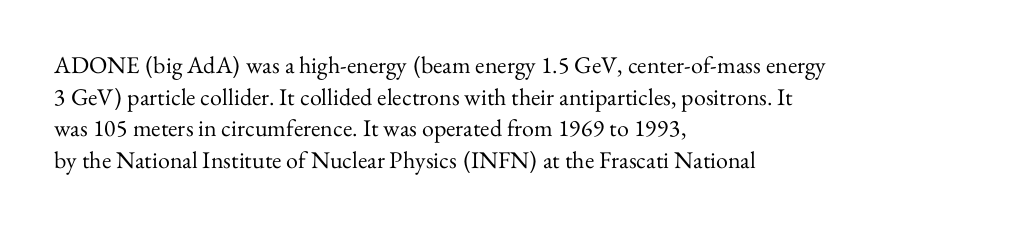
{"italic": "no", "bold": "no", "underline": "no", "align": "left", "line_spacing": "normal", "line_spacing_ratio": 1.32, "letter_spacing": "normal", "letter_spacing_em": 0.0, "glyph_px": 24}
